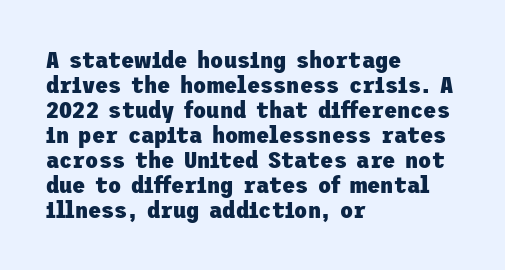
The strip under each line holds only bare page. The leading is snug, giving the passage a crowded texture. Nothing unusual about the tracking: characters are spaced as the font intends. These lines were composed using upright roman letters. Horizontal alignment here is leftward, the default for most running prose. Typesetter's note: full bold, strokes at maximum text heaviness.
